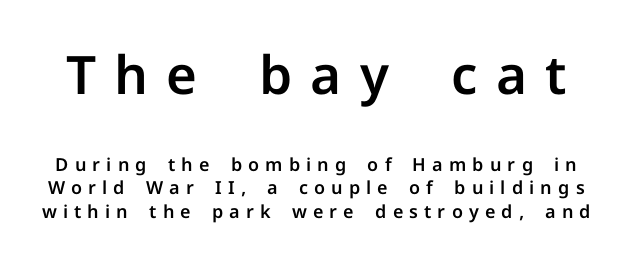
{"serif": "no", "italic": "no", "width": "normal", "stroke_contrast": "low", "x_height": "medium", "monospaced": "no", "underline": "no", "line_spacing": "normal", "line_spacing_ratio": 1.31, "letter_spacing": "wide", "letter_spacing_em": 0.34, "larger_block": "first", "size_ratio": 2.94, "glyph_px": 53}
